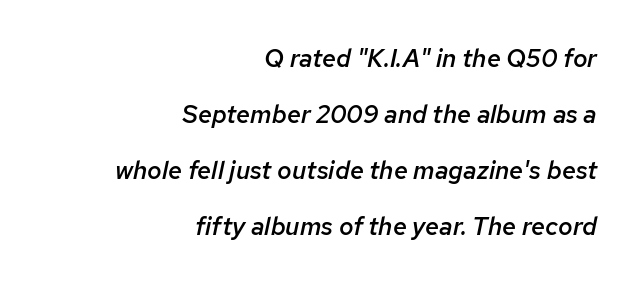
{"italic": "yes", "lean": "right", "slant_degrees": 12, "bold": "semi", "underline": "no", "align": "right", "line_spacing": "loose", "line_spacing_ratio": 2.24, "letter_spacing": "normal", "letter_spacing_em": 0.0, "glyph_px": 25}
